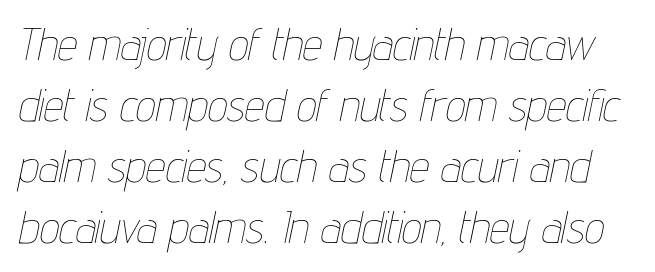
Vertically, the passage feels balanced, rows spaced as you'd expect. Has an underline been added? It has not. The passage shown has conventional tracking throughout. On a weight scale, this lands at 450 or below. Is this a fixed-width face? No — the glyphs have proportional, varying widths.
